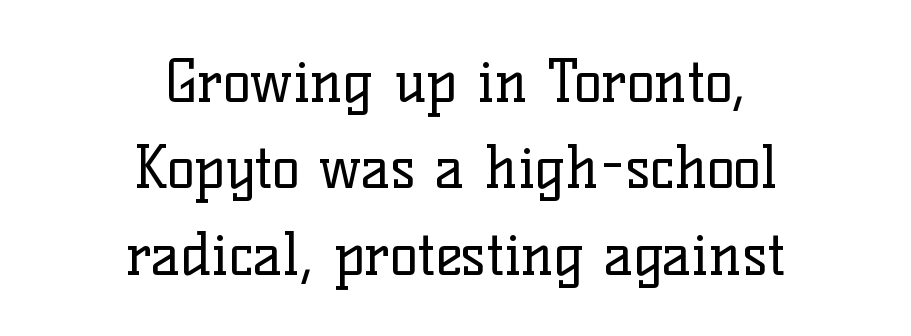
The font family rendered here belongs to the serif group. A normal amount of white space separates one row of letters from the next. Tracking value appears to be zero — textbook default spacing. Clear beneath every line of the passage.
